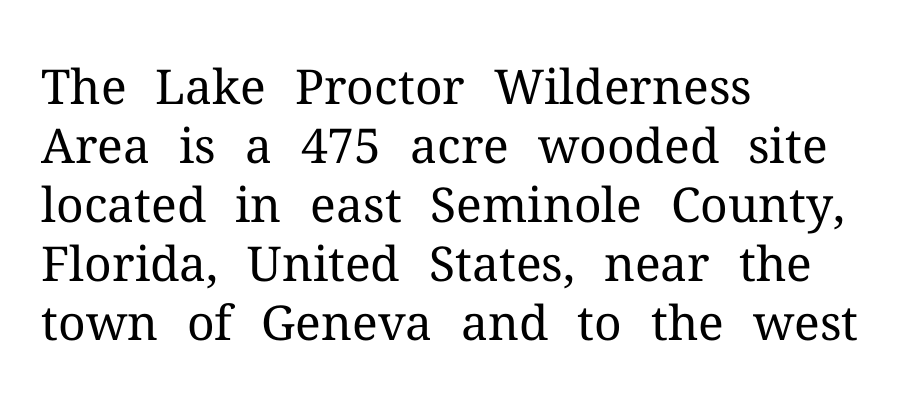
{"serif": "yes", "italic": "no", "bold": "no", "weight": "regular", "width": "normal", "stroke_contrast": "medium", "x_height": "medium", "monospaced": "no", "underline": "no", "align": "left", "line_spacing_ratio": 1.23, "letter_spacing": "normal", "letter_spacing_em": 0.0, "glyph_px": 48}
